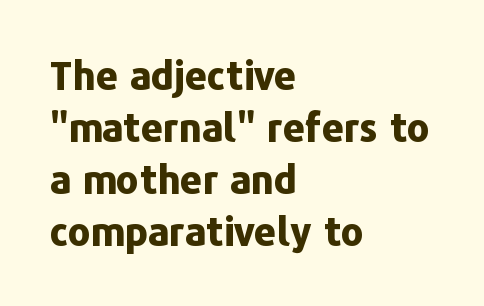
{"serif": "no", "italic": "no", "bold": "yes", "weight": "bold", "width": "normal", "stroke_contrast": "low", "x_height": "medium", "monospaced": "no", "underline": "no", "align": "left", "line_spacing": "normal", "line_spacing_ratio": 1.33, "letter_spacing": "normal", "letter_spacing_em": 0.0, "glyph_px": 39}
